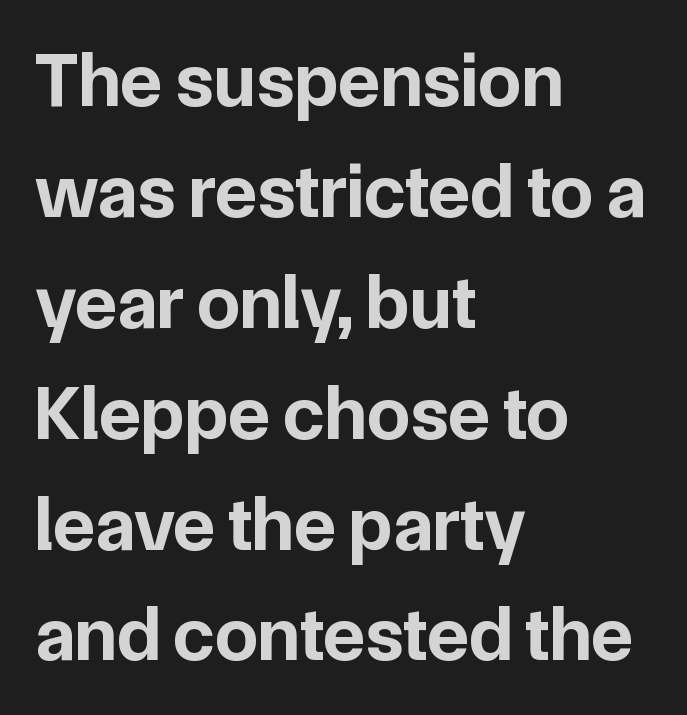
Weight check: bold — yes, fully. The space between consecutive lines is moderate. The letters stand straight up with perfectly vertical stems. The passage shown is not underscored anywhere.
